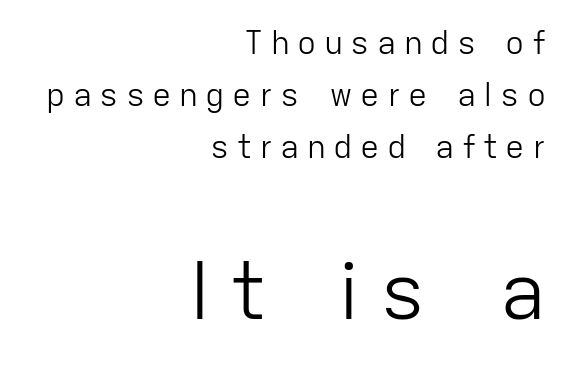
{"serif": "no", "italic": "no", "bold": "no", "weight": "light", "width": "normal", "stroke_contrast": "low", "x_height": "medium", "monospaced": "no", "underline": "no", "align": "right", "line_spacing": "normal", "line_spacing_ratio": 1.62, "letter_spacing": "wide", "letter_spacing_em": 0.23, "larger_block": "second", "size_ratio": 2.47, "glyph_px": 79}
